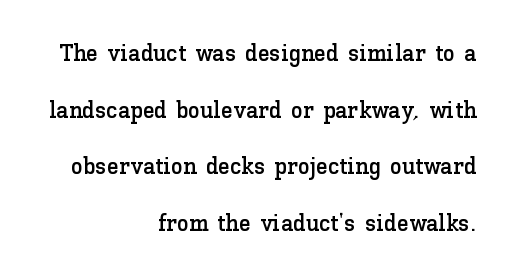
The space directly below the letters is spotless. The paragraph shown leans on its right margin. Compared with typical paragraphs, the rows here are farther apart. Default kerning and tracking; the words read as compact shapes. The lettering stays uniformly vertical, giving the passage a roman look.
